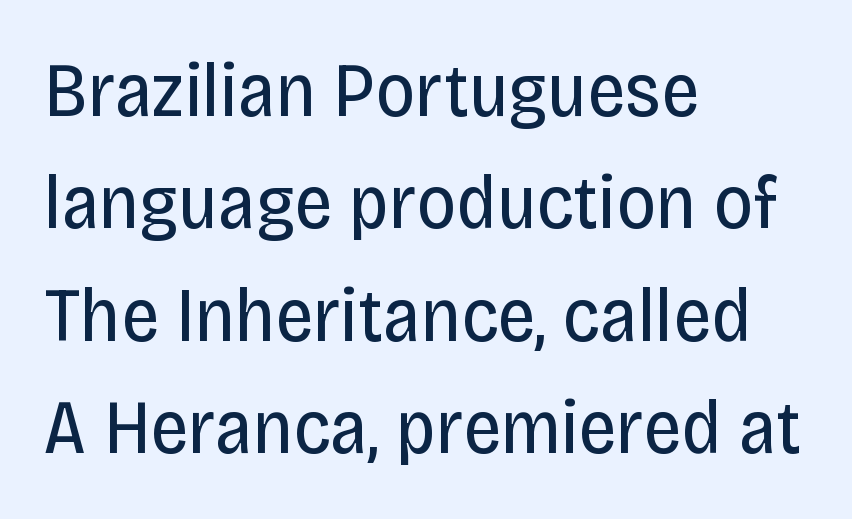
Q: Is the text bold? A: No.
Q: Is the text italic (slanted)? A: No, it is upright.
Q: Is the typeface a serif or a sans-serif typeface? A: Sans-serif.
Q: Is the text underlined? A: No.
Q: How is the paragraph aligned? A: Left-aligned.
Q: Is the spacing between letters normal or unusually wide? A: Normal.
Q: Is the spacing between lines tight, normal or loose? A: Normal.
Q: Width (condensed, normal, or wide)? A: Condensed.
Q: Stroke contrast? A: Low.
Q: x-height? A: Large.
Q: Monospaced? A: No.
